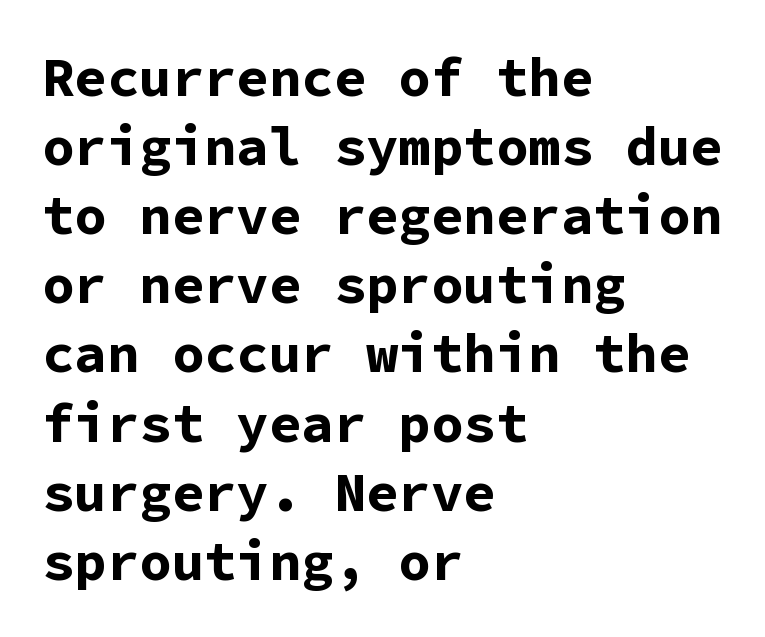
{"serif": "no", "italic": "no", "bold": "yes", "weight": "bold", "width": "normal", "stroke_contrast": "low", "x_height": "medium", "monospaced": "yes", "underline": "no", "align": "left", "line_spacing": "normal", "line_spacing_ratio": 1.28, "letter_spacing": "normal", "letter_spacing_em": 0.0, "glyph_px": 54}
